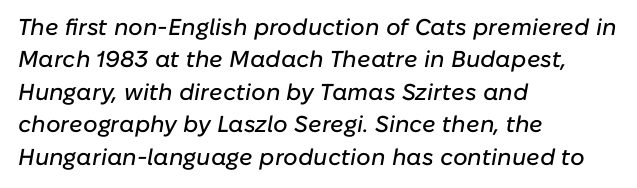
The image shows 23 px text type, italic (leaning right); set left-aligned, normal line spacing (1.41x), normal letter spacing, not underlined.
